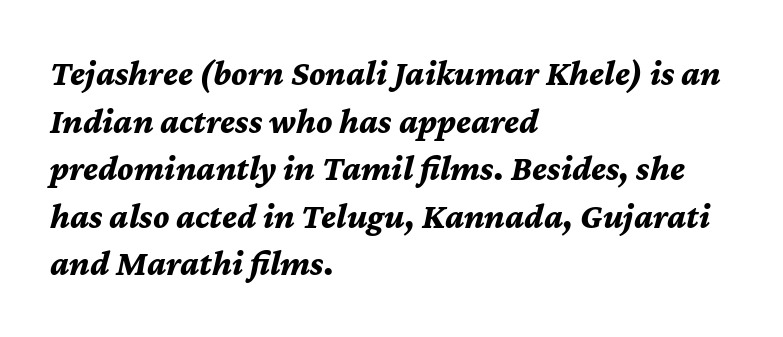
The passage shown leans; its letterforms are oblique. You could call the tracking neutral — neither tight nor loose. Here the designer chose a conventional face with non-uniform glyph widths. Has an underline been added? It has not.
